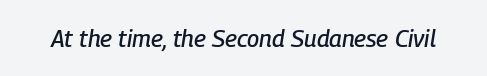
The passage shown leans; its letterforms are oblique. What stands out about the letter spacing? Nothing — it is the standard amount. Honestly, there is no underline to notice here at all.
